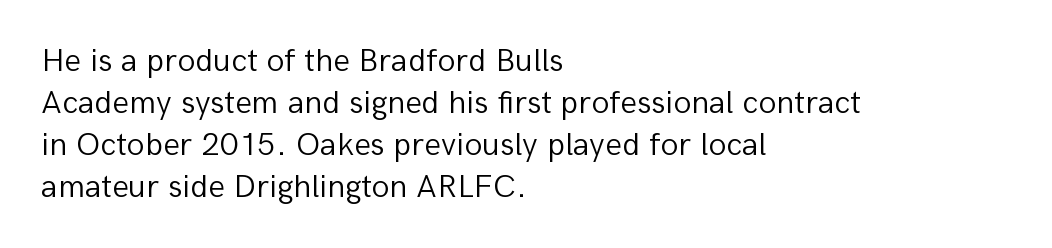
The image shows 33 px light sans-serif type, upright; set left-aligned, normal line spacing (1.27x), normal letter spacing, not underlined; low stroke contrast and a medium x-height.
